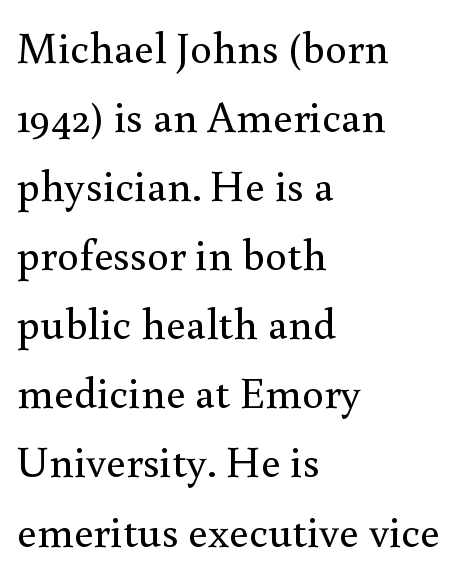
Q: Is the text bold? A: No.
Q: Is the text italic (slanted)? A: No, it is upright.
Q: Is the typeface a serif or a sans-serif typeface? A: Serif.
Q: Is the text underlined? A: No.
Q: How is the paragraph aligned? A: Left-aligned.
Q: Is the spacing between letters normal or unusually wide? A: Normal.
Q: Is the spacing between lines tight, normal or loose? A: Normal.
Q: Width (condensed, normal, or wide)? A: Normal.
Q: x-height? A: Small.
Q: Monospaced? A: No.
